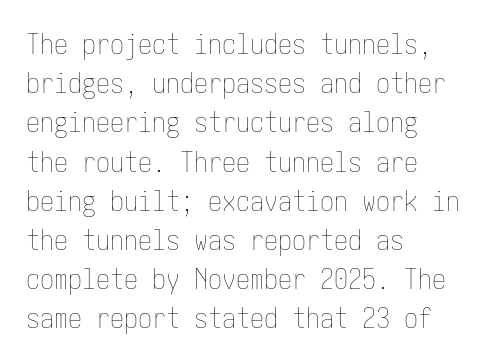
{"italic": "no", "bold": "no", "weight": "thin", "width": "condensed", "stroke_contrast": "low", "x_height": "medium", "underline": "no", "align": "left", "line_spacing": "normal", "line_spacing_ratio": 1.4, "letter_spacing": "normal", "letter_spacing_em": 0.0, "glyph_px": 28}
